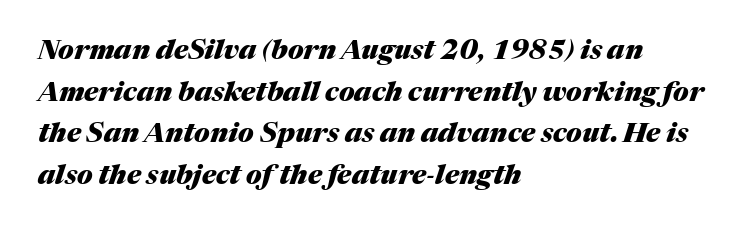
{"italic": "yes", "lean": "right", "slant_degrees": 17, "bold": "yes", "underline": "no", "align": "left", "line_spacing": "normal", "line_spacing_ratio": 1.54, "letter_spacing": "normal", "letter_spacing_em": 0.0, "glyph_px": 27}
